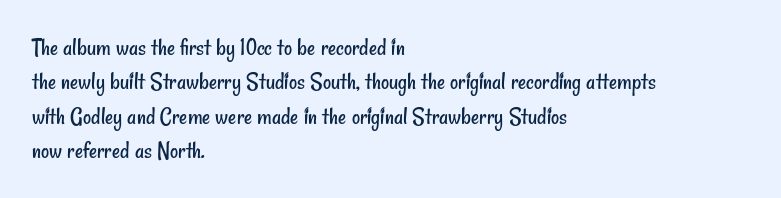
The paragraph shown leans on its left margin. The baseline area is clear. Stroke thickness stays within the range of a standard reading face or lighter. Summary of vertical rhythm: regular, with standard interline spacing. The horizontal fit of the characters is conventional and even.
